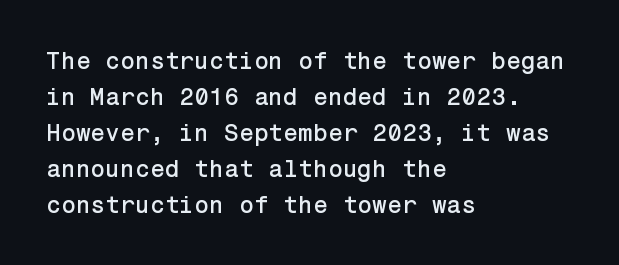
{"italic": "no", "underline": "no", "align": "left", "line_spacing": "normal", "line_spacing_ratio": 1.5, "letter_spacing": "normal", "letter_spacing_em": 0.0, "glyph_px": 24}
